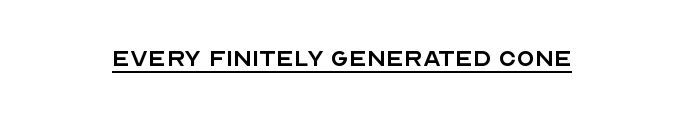
Is there an underline? Yes — a line sits under the letters. A roman cut, with each character standing at attention. Nobody touched the tracking dial on this one. Examine the stroke ends and you'll find no serifs. Here the designer chose a conventional face with non-uniform glyph widths. The weight tops out at a normal text grade.
